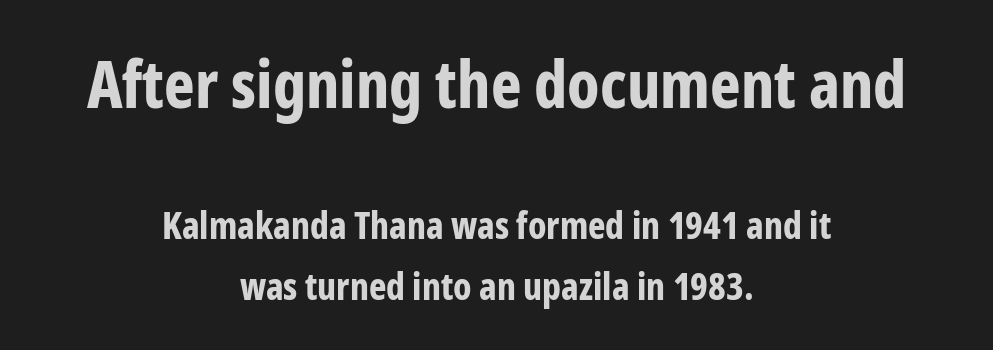
{"serif": "no", "italic": "no", "bold": "yes", "weight": "bold", "width": "condensed", "stroke_contrast": "low", "x_height": "medium", "monospaced": "no", "underline": "no", "align": "center", "line_spacing": "normal", "line_spacing_ratio": 1.67, "letter_spacing": "normal", "letter_spacing_em": 0.0, "larger_block": "first", "size_ratio": 1.76, "glyph_px": 65}
